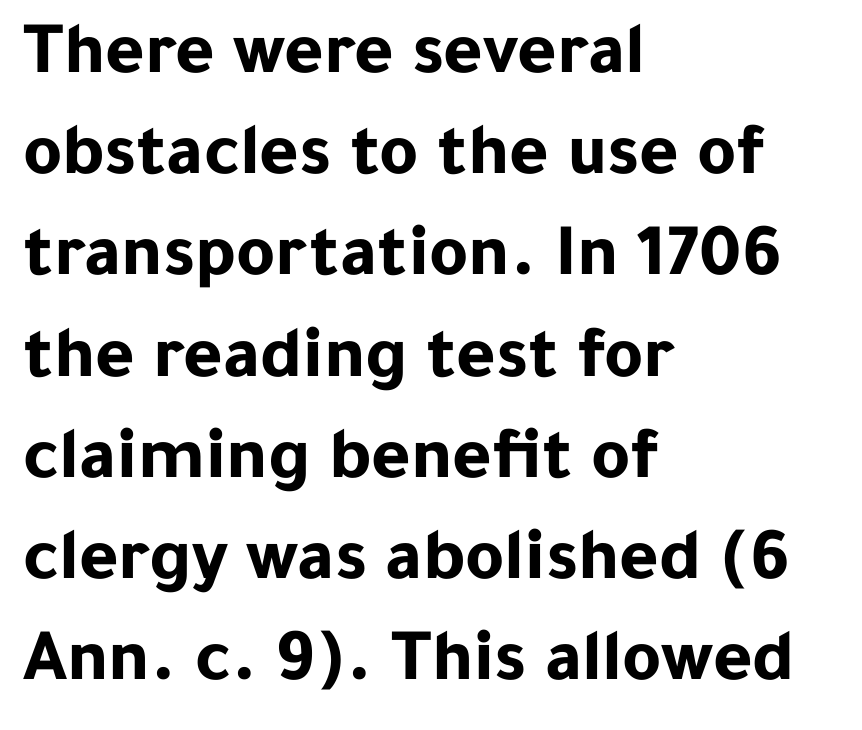
If you drew a line through each stem, it would be perfectly vertical. Varying glyph widths throughout — classic text-font behaviour. Caption: multi-line text, flush left, ragged right. How would I describe the line gaps? Plain and ordinary.
